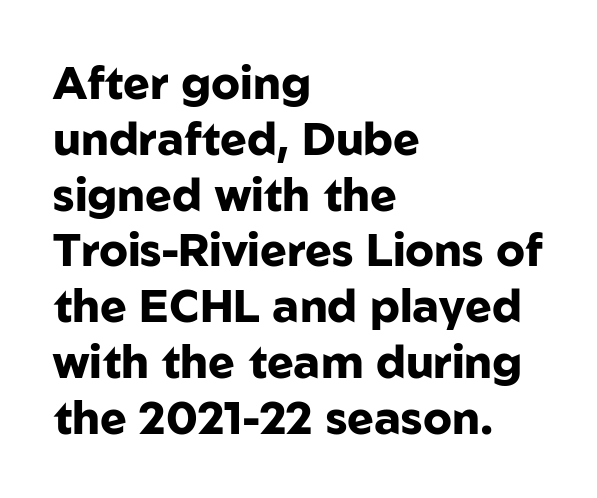
Q: Is the text bold? A: Yes.
Q: Is the text italic (slanted)? A: No, it is upright.
Q: Is the typeface a serif or a sans-serif typeface? A: Sans-serif.
Q: Is the text underlined? A: No.
Q: How is the paragraph aligned? A: Left-aligned.
Q: Is the spacing between letters normal or unusually wide? A: Normal.
Q: Width (condensed, normal, or wide)? A: Normal.
Q: Stroke contrast? A: Low.
Q: x-height? A: Medium.
Q: Monospaced? A: No.
